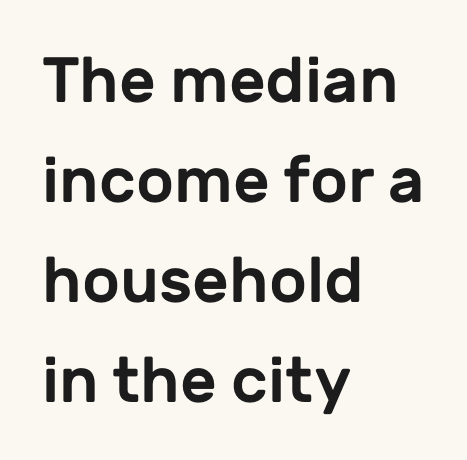
Q: Is the text italic (slanted)? A: No, it is upright.
Q: Is the typeface a serif or a sans-serif typeface? A: Sans-serif.
Q: Is the text underlined? A: No.
Q: How is the paragraph aligned? A: Left-aligned.
Q: Is the spacing between letters normal or unusually wide? A: Normal.
Q: Is the spacing between lines tight, normal or loose? A: Normal.
Q: Width (condensed, normal, or wide)? A: Normal.
Q: Stroke contrast? A: Low.
Q: x-height? A: Medium.
Q: Monospaced? A: No.
